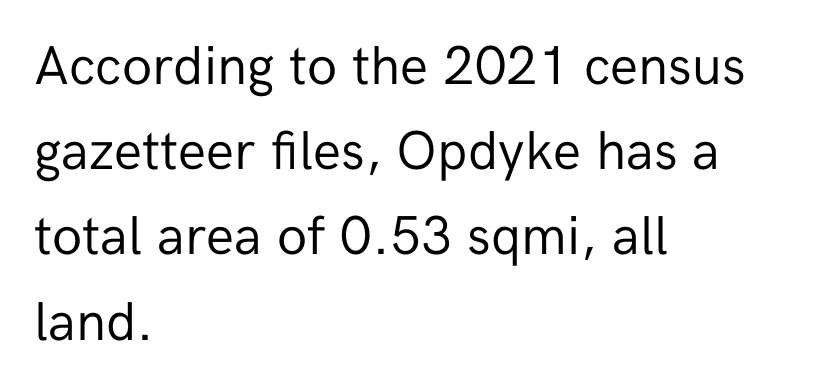
{"serif": "no", "italic": "no", "bold": "no", "weight": "regular", "width": "normal", "stroke_contrast": "low", "x_height": "medium", "monospaced": "no", "underline": "no", "align": "left", "line_spacing": "normal", "line_spacing_ratio": 1.55, "letter_spacing": "normal", "letter_spacing_em": 0.0, "glyph_px": 55}
